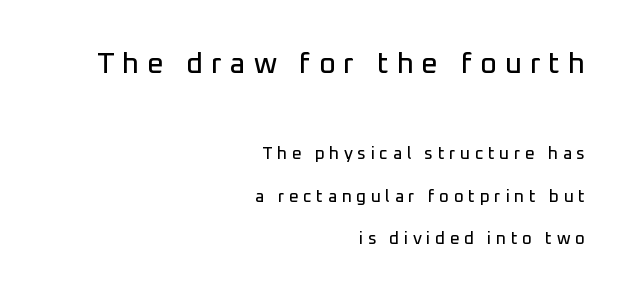
The image shows 29 px sans-serif type, upright; set right-aligned, loose line spacing (2.49x), unusually wide letter spacing (+0.27 em), not underlined; the first (top) block is 1.71x larger; low stroke contrast and a medium x-height.
